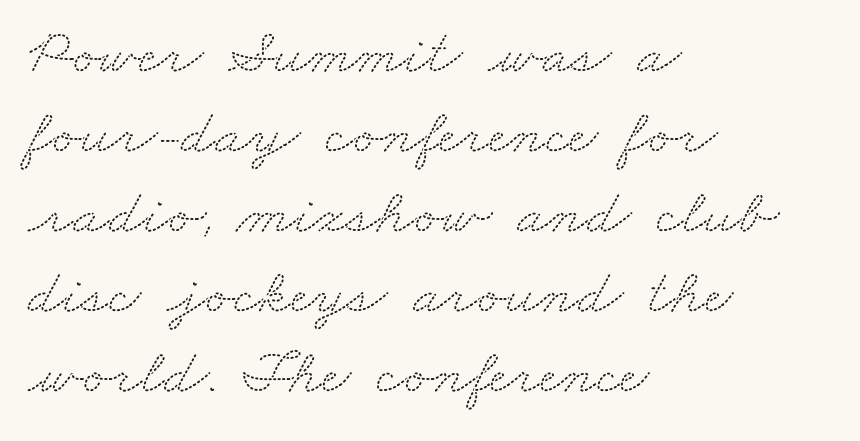
{"serif": "yes", "width": "wide", "stroke_contrast": "medium", "x_height": "small", "monospaced": "no", "underline": "no", "align": "left", "line_spacing": "normal", "line_spacing_ratio": 1.25, "letter_spacing": "normal", "letter_spacing_em": 0.0, "glyph_px": 64}
